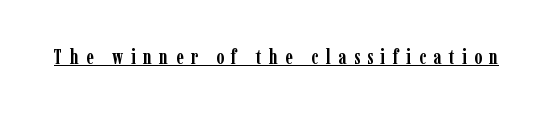
The tracking reads as deliberately expanded to a designer's eye. What decoration does the sample have? An underline. Notice how the stems are strictly vertical — no italics here. Heft: maximum for text — a bold.
